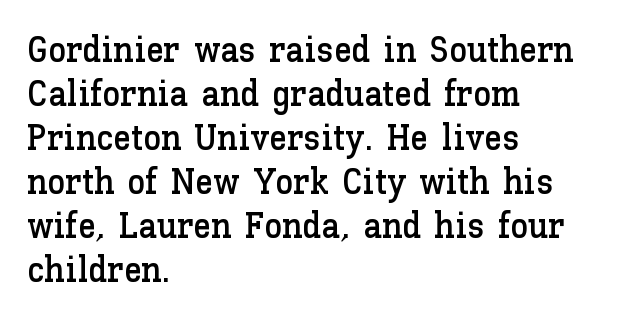
The image shows 36 px text type, upright; set left-aligned, line spacing 1.22x, normal letter spacing, not underlined; low stroke contrast and a medium x-height.
